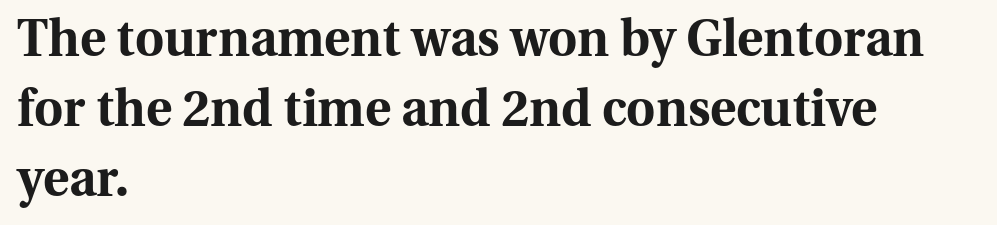
{"serif": "yes", "italic": "no", "bold": "yes", "weight": "bold", "width": "normal", "stroke_contrast": "medium", "x_height": "medium", "monospaced": "no", "underline": "no", "align": "left", "line_spacing": "normal", "line_spacing_ratio": 1.4, "letter_spacing": "normal", "letter_spacing_em": 0.0, "glyph_px": 50}
